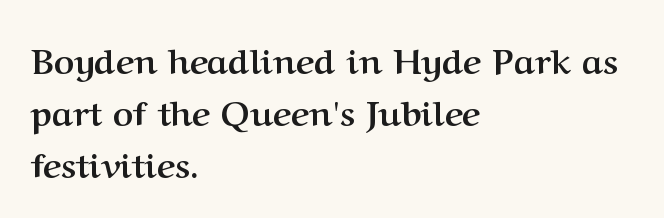
{"serif": "yes", "italic": "no", "bold": "yes", "weight": "semibold", "width": "normal", "stroke_contrast": "medium", "x_height": "medium", "monospaced": "no", "underline": "no", "align": "left", "line_spacing": "normal", "line_spacing_ratio": 1.48, "letter_spacing": "normal", "letter_spacing_em": 0.0, "glyph_px": 35}
